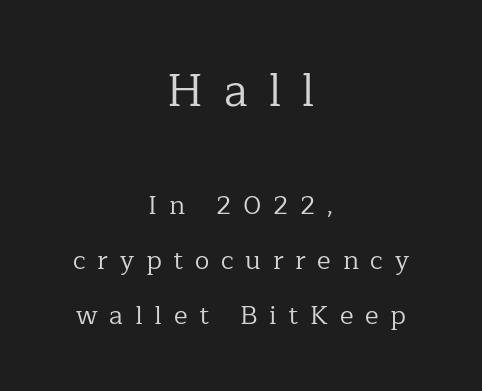
{"serif": "yes", "italic": "no", "bold": "no", "weight": "regular", "width": "normal", "stroke_contrast": "low", "x_height": "medium", "monospaced": "no", "underline": "no", "align": "center", "line_spacing": "loose", "line_spacing_ratio": 2.1, "letter_spacing": "wide", "letter_spacing_em": 0.45, "larger_block": "first", "size_ratio": 1.73, "glyph_px": 45}
